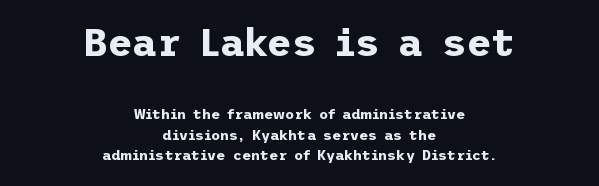
{"serif": "no", "italic": "no", "bold": "yes", "weight": "bold", "width": "normal", "stroke_contrast": "low", "x_height": "medium", "underline": "no", "align": "center", "line_spacing": "normal", "line_spacing_ratio": 1.45, "letter_spacing": "normal", "letter_spacing_em": 0.0, "larger_block": "first", "size_ratio": 2.71, "glyph_px": 38}
